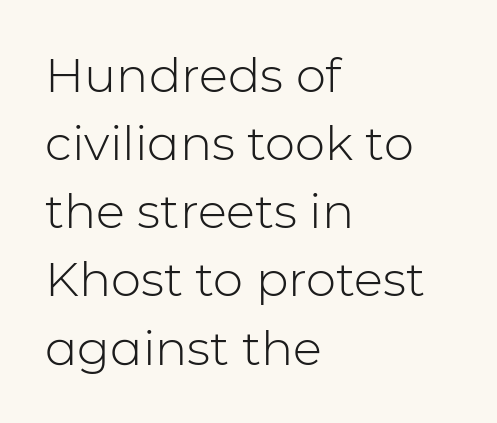
{"serif": "no", "italic": "no", "bold": "no", "weight": "light", "width": "normal", "stroke_contrast": "low", "x_height": "medium", "monospaced": "no", "underline": "no", "align": "left", "line_spacing": "normal", "line_spacing_ratio": 1.42, "letter_spacing": "normal", "letter_spacing_em": 0.0, "glyph_px": 48}
